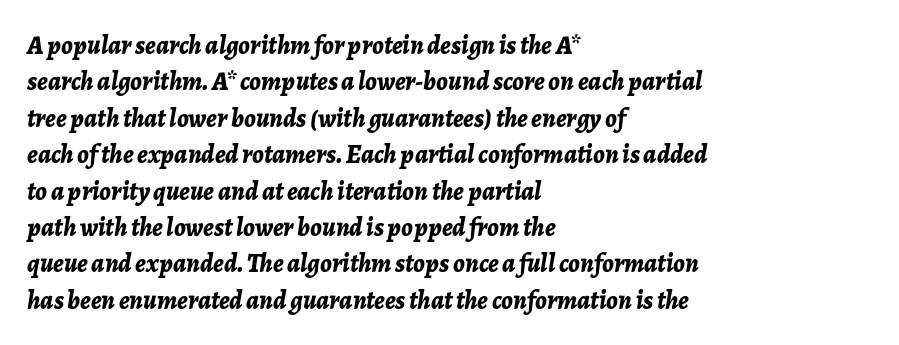
These lines are set flush left with a ragged right edge. Evenly set lines give the paragraph a standard silhouette. Would a proofreader flag this as italicized? Yes. Check the space under the baseline: it is left empty.
